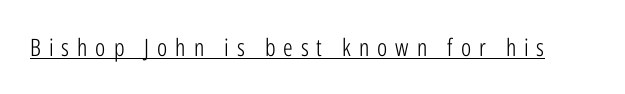
The image shows 24 px text type, upright; set unusually wide letter spacing (+0.33 em), underlined.
